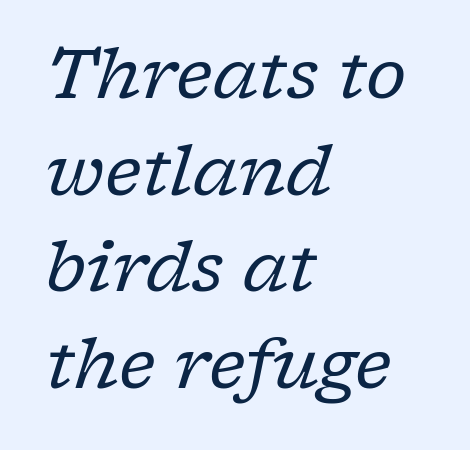
Baseline-to-baseline distance is the conventional proportion of letter height. The glyphs are unaccompanied by any horizontal stroke below them. Look at the bottom of the vertical strokes: they flare into serifs here. Tall strokes in this sample are angled rather than plumb. This sample has the flowing, uneven cadence of proportional lettering.
